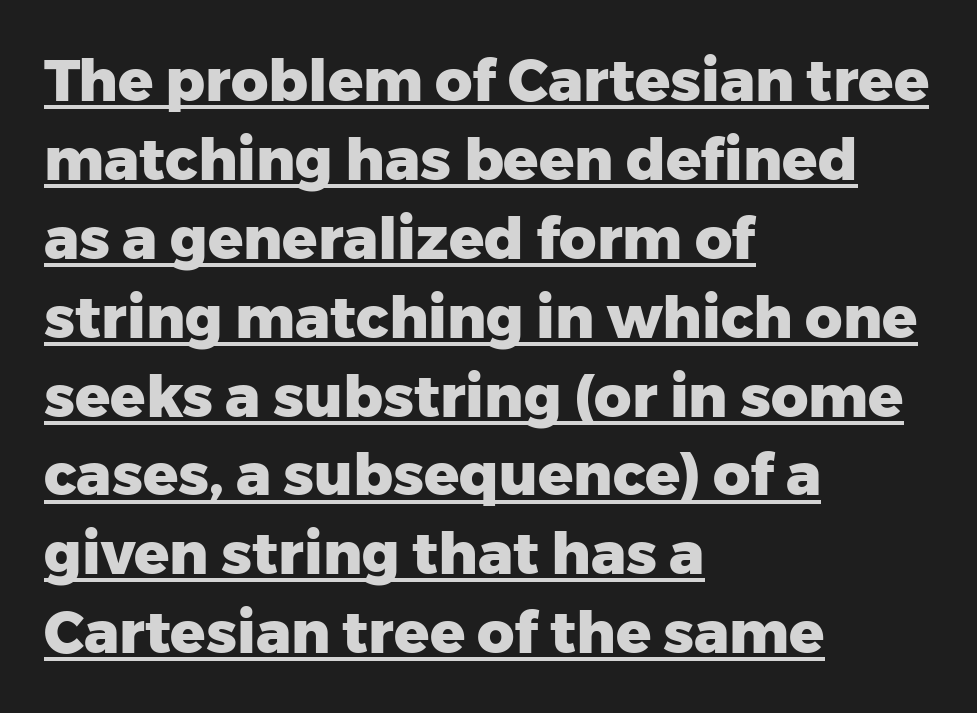
Q: Is the text bold? A: Yes.
Q: Is the text italic (slanted)? A: No, it is upright.
Q: Is the typeface a serif or a sans-serif typeface? A: Sans-serif.
Q: Is the text underlined? A: Yes.
Q: How is the paragraph aligned? A: Left-aligned.
Q: Is the spacing between letters normal or unusually wide? A: Normal.
Q: Is the spacing between lines tight, normal or loose? A: Normal.
Q: Width (condensed, normal, or wide)? A: Normal.
Q: Stroke contrast? A: Low.
Q: x-height? A: Medium.
Q: Monospaced? A: No.
